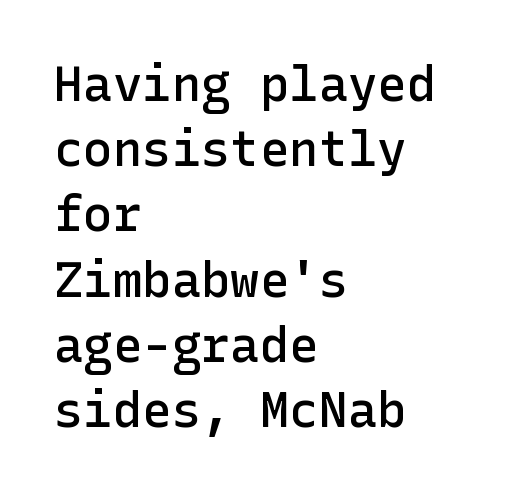
The image shows 49 px semibold sans-serif type, upright; set left-aligned, normal line spacing (1.33x), normal letter spacing, not underlined; low stroke contrast and a medium x-height.
